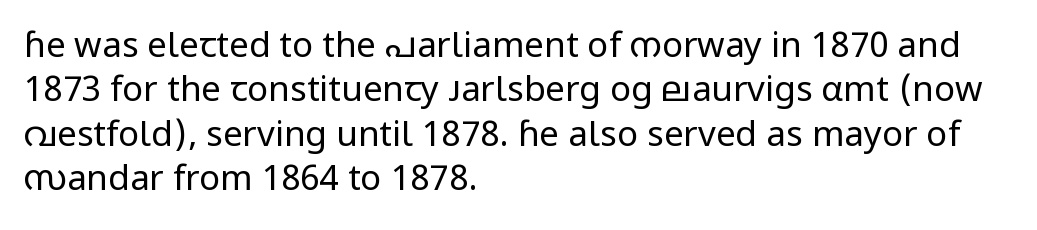
The image shows 35 px regular-weight sans-serif type, upright; set left-aligned, normal line spacing (1.27x), normal letter spacing, not underlined; low stroke contrast and a medium x-height.
